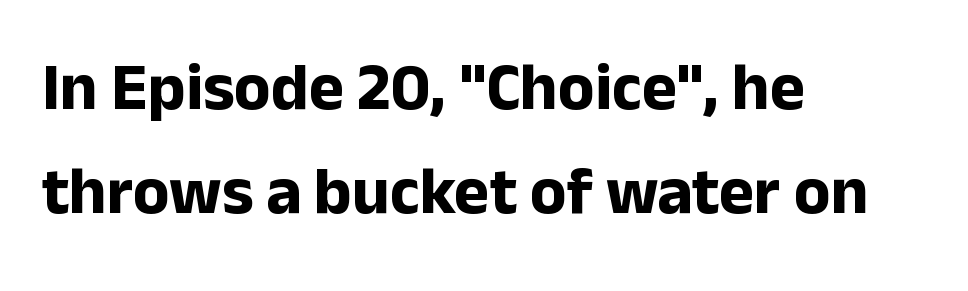
Posture: vertical. Compared with a centered layout, this one pins lines to the left instead. A typesetter would call this zero additional tracking. This rendering features lettering with no underline. If you measured baseline to baseline, you'd find a middling distance. No feet cap the strokes, marking this as sans-serif type.
